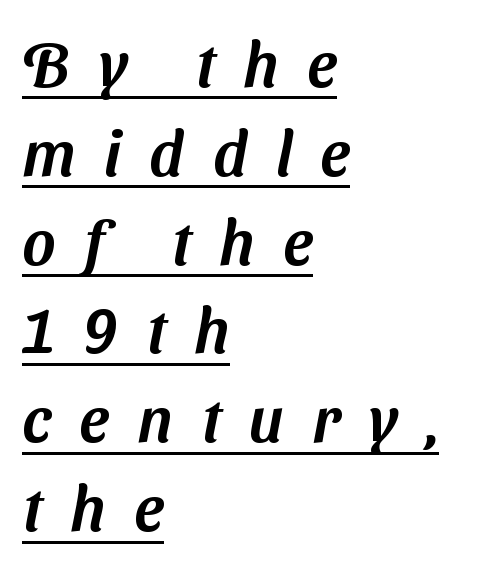
{"serif": "no", "width": "normal", "stroke_contrast": "medium", "x_height": "medium", "monospaced": "no", "underline": "yes", "align": "left", "line_spacing": "normal", "line_spacing_ratio": 1.41, "letter_spacing": "wide", "letter_spacing_em": 0.45, "glyph_px": 63}
